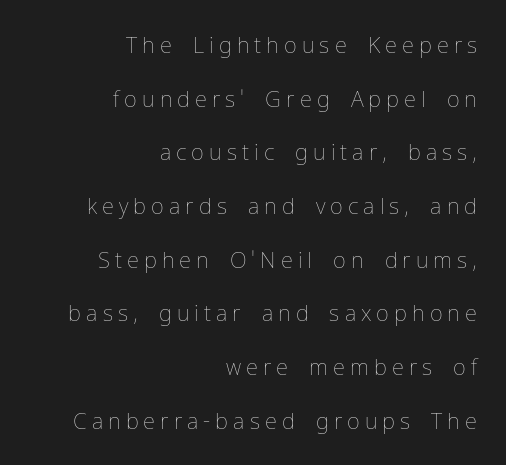
{"italic": "no", "bold": "no", "underline": "no", "align": "right", "line_spacing": "loose", "line_spacing_ratio": 2.44, "letter_spacing": "wide", "letter_spacing_em": 0.23, "glyph_px": 22}
